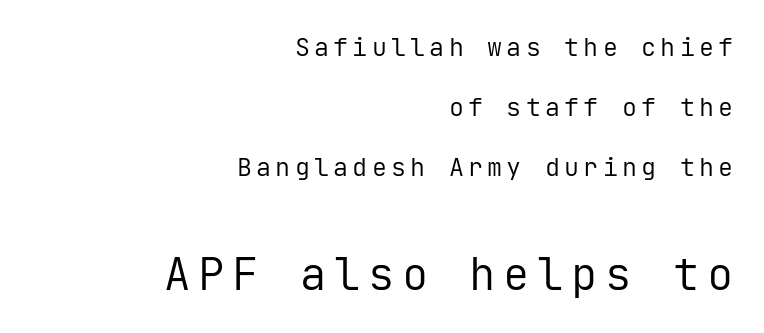
The image shows 44 px regular-weight sans-serif type, upright, monospaced; set right-aligned, loose line spacing (2.41x), not underlined; the second (bottom) block is 1.76x larger; low stroke contrast and a medium x-height.
